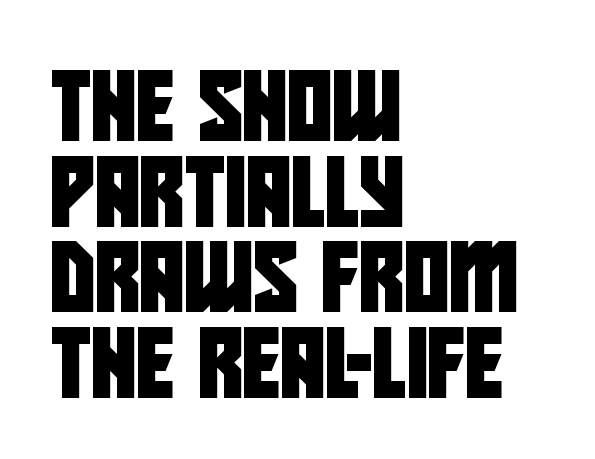
This rendering features lettering with no underline. Nothing sits at the stroke ends, so this counts as sans-serif. Is this a fixed-width face? No — the glyphs have proportional, varying widths. The compositor pushed each line to the left boundary. No extra tracking has been applied to these lines.
